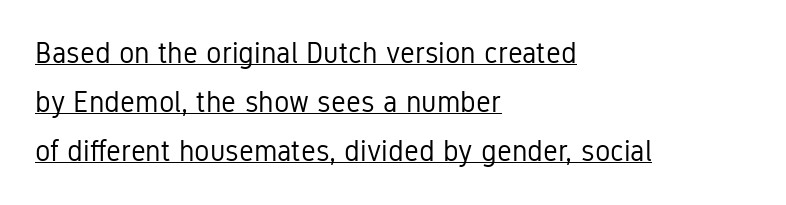
The image shows 29 px regular-weight, condensed sans-serif type, upright; set left-aligned, normal line spacing (1.69x), normal letter spacing, underlined; low stroke contrast and a medium x-height.
